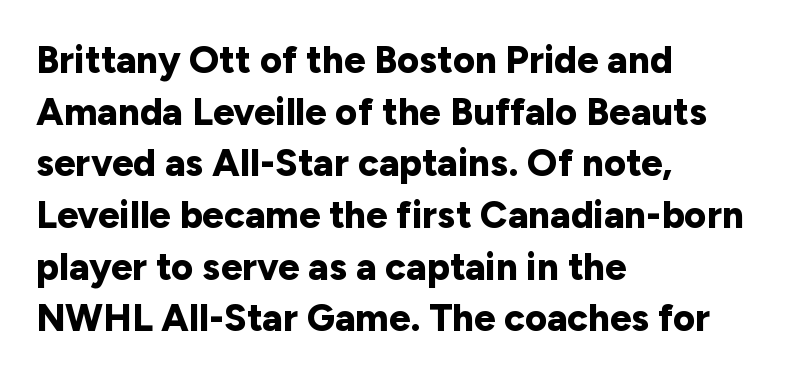
The gap between lines stays unmarked. The type is set solid horizontally, with unmodified tracking. Note: no serifs on the glyphs. Set as a true bold cut, around the 700 mark. A normal amount of white space separates one row of letters from the next.
